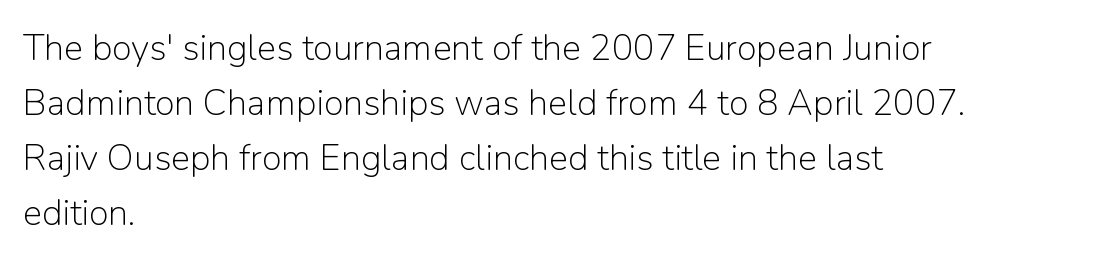
{"serif": "no", "italic": "no", "bold": "no", "weight": "light", "width": "normal", "stroke_contrast": "low", "x_height": "medium", "monospaced": "no", "underline": "no", "align": "left", "line_spacing": "normal", "line_spacing_ratio": 1.53, "letter_spacing": "normal", "letter_spacing_em": 0.0, "glyph_px": 36}
